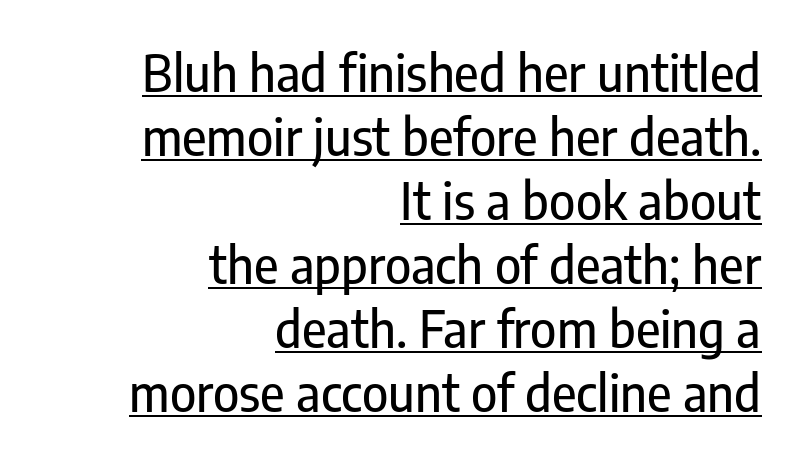
The image shows 50 px condensed sans-serif type, upright; set right-aligned, normal line spacing (1.28x), normal letter spacing, underlined; low stroke contrast and a medium x-height.
